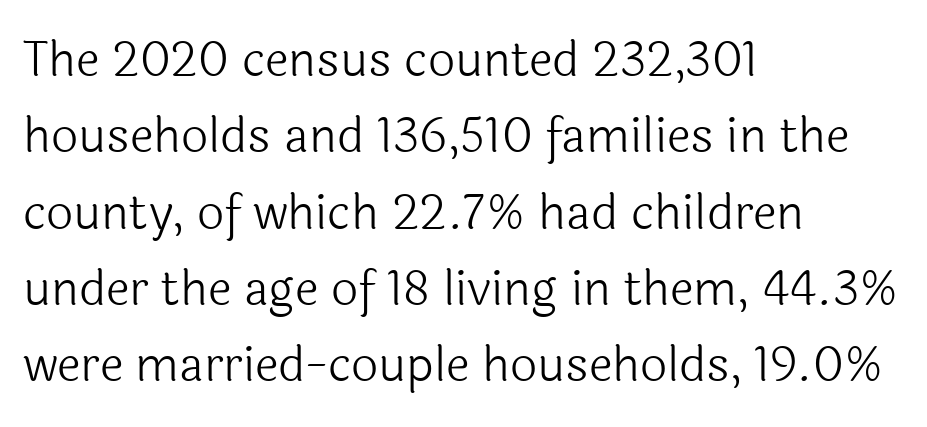
Q: Is the text bold? A: No.
Q: Is the text italic (slanted)? A: No, it is upright.
Q: Is the typeface a serif or a sans-serif typeface? A: Sans-serif.
Q: Is the text underlined? A: No.
Q: How is the paragraph aligned? A: Left-aligned.
Q: Is the spacing between letters normal or unusually wide? A: Normal.
Q: Is the spacing between lines tight, normal or loose? A: Normal.
Q: Width (condensed, normal, or wide)? A: Normal.
Q: x-height? A: Medium.
Q: Monospaced? A: No.
